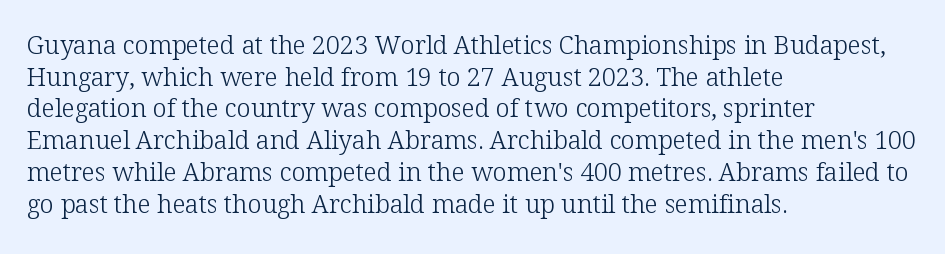
The characters are drawn with everyday or finer stroke widths. The string is rendered with underlining switched off. Leading matches the norm, producing a regular column. This sample uses plain, unmodified letter spacing.
